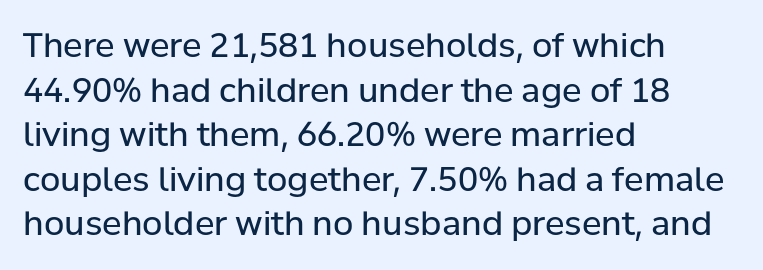
Vertically, the passage feels balanced, rows spaced as you'd expect. The strip under each line holds only bare page. Here the designer chose a conventional face with non-uniform glyph widths. Compared with typical body copy, the letter spacing here is the same. This sample uses a sans-serif face. A quiet, ordinary-to-light weight characterises the typeface.
